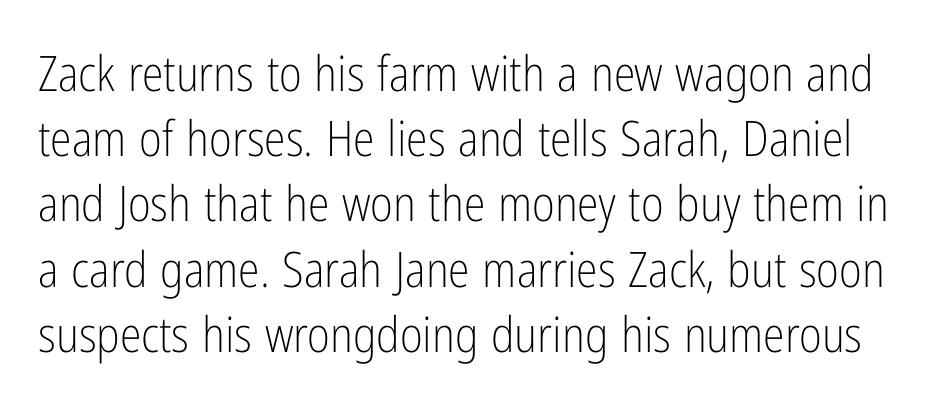
{"serif": "no", "italic": "no", "bold": "no", "weight": "light", "width": "condensed", "stroke_contrast": "low", "x_height": "medium", "monospaced": "no", "underline": "no", "line_spacing": "normal", "line_spacing_ratio": 1.33, "letter_spacing": "normal", "letter_spacing_em": 0.0, "glyph_px": 49}
